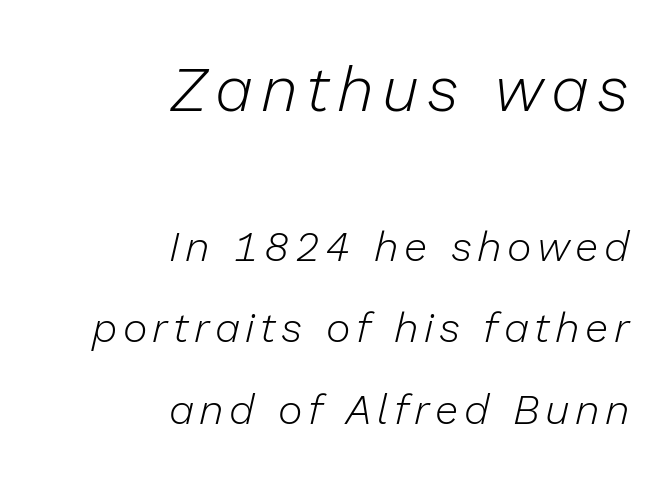
The strokes are not fattened; the text isn't bold. Proportional: the letters do not fall into vertical columns. Notice the wide empty band between every row — that's loose leading. Compare the two chunks: the upper has the greater cap height. Descender tails drop into unmarked territory. Style check: oblique.
